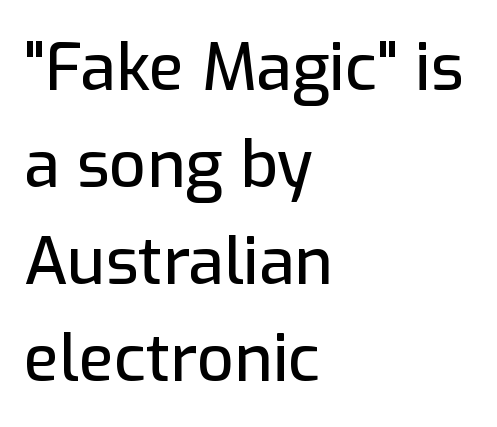
Q: Is the text italic (slanted)? A: No, it is upright.
Q: Is the typeface a serif or a sans-serif typeface? A: Sans-serif.
Q: Is the text underlined? A: No.
Q: How is the paragraph aligned? A: Left-aligned.
Q: Is the spacing between letters normal or unusually wide? A: Normal.
Q: Is the spacing between lines tight, normal or loose? A: Normal.
Q: Width (condensed, normal, or wide)? A: Normal.
Q: Stroke contrast? A: Low.
Q: x-height? A: Medium.
Q: Monospaced? A: No.
